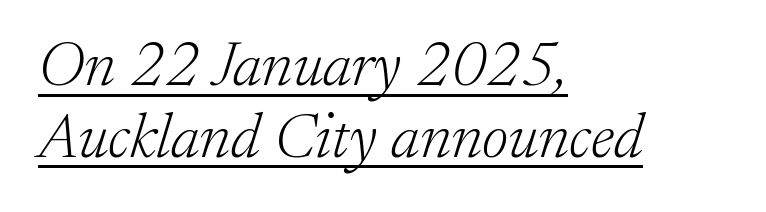
Here the designer chose a conventional face with non-uniform glyph widths. Ink coverage per letter is moderate at most. The typography opts for an oblique posture over an upright one. The line-height multiplier appears low, near solid setting. The designer went with a serif here, giving each stem small feet. Observe the ordinary spacing: letters are neighbours, not strangers.
